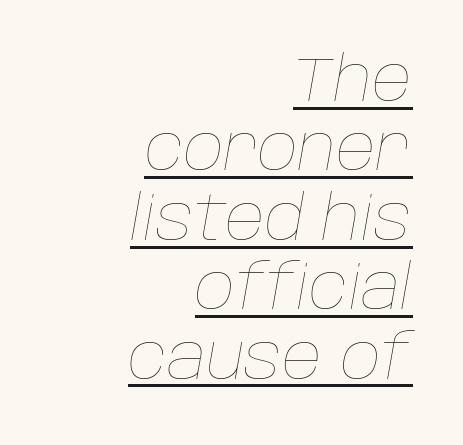
Q: Is the text bold? A: No.
Q: Is the text italic (slanted)? A: Yes, it leans right by about 10 degrees.
Q: Is the text underlined? A: Yes.
Q: How is the paragraph aligned? A: Right-aligned.
Q: Is the spacing between letters normal or unusually wide? A: Normal.
Q: Is the spacing between lines tight, normal or loose? A: Tight.
Q: Width (condensed, normal, or wide)? A: Normal.
Q: Stroke contrast? A: Low.
Q: x-height? A: Large.
Q: Monospaced? A: No.
